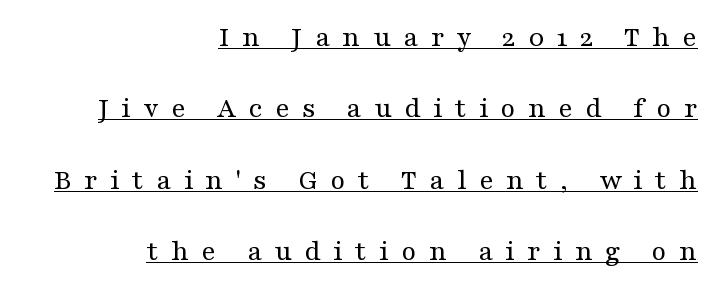
The image shows 30 px regular-weight, wide serif type, upright; set right-aligned, loose line spacing (2.38x), unusually wide letter spacing (+0.41 em), underlined; medium stroke contrast and a medium x-height.
